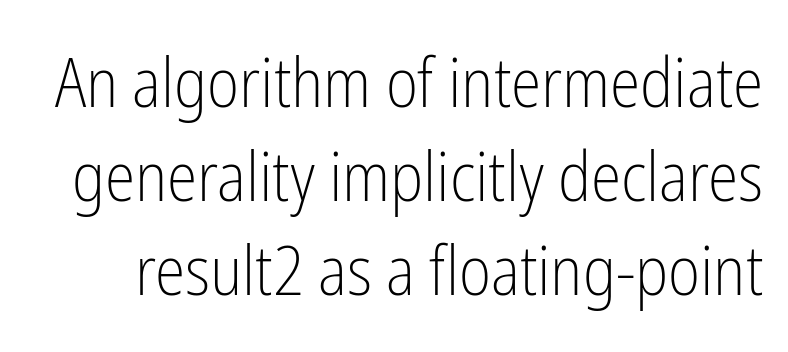
The image shows 69 px light, condensed sans-serif type, upright; set normal line spacing (1.36x), normal letter spacing, not underlined; low stroke contrast and a medium x-height.
